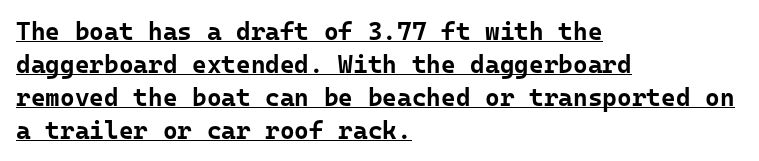
You'd pick this weight for a headline — it's a proper bold. Has an underline been added? It has. The designer left line spacing at the default. The passage is arranged the way most books set body copy — flush left. The rendering keeps characters at their native spacing.
